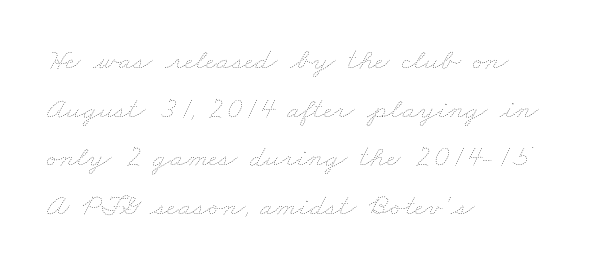
Looks like regular typesetting: each glyph gets only the width it needs. Short note: letters normally spaced. One glance says typical: line gaps are just what's usual. Which margin do the lines hug? The left one — the right edge is uneven. Stems and bowls with no extra thickness — not bold. The space directly below the letters is spotless.
